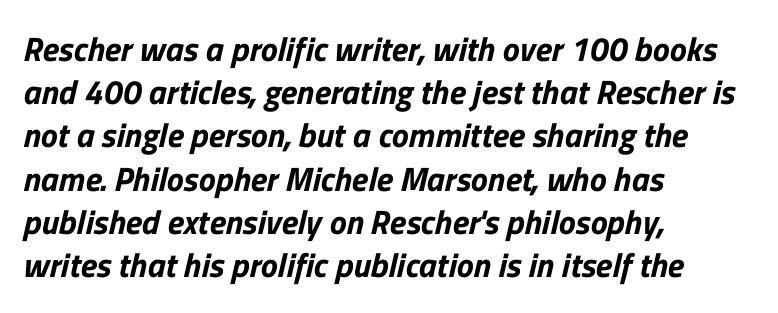
Each letter's strokes conclude bluntly, with no projecting serifs. Does the leading feel generous? No, just average. A typesetter would call this zero additional tracking. Character widths vary here, with narrow letters taking less room than wide ones. A bare baseline throughout the passage.
